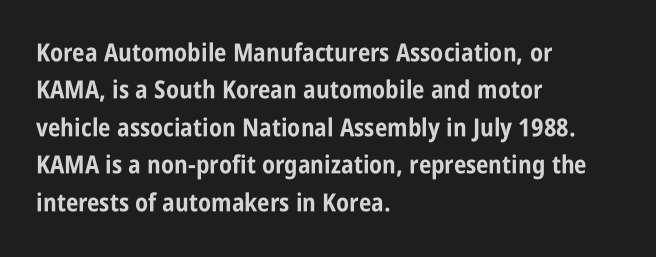
Q: Is the text bold? A: Yes.
Q: Is the text italic (slanted)? A: No, it is upright.
Q: Is the text underlined? A: No.
Q: How is the paragraph aligned? A: Left-aligned.
Q: Is the spacing between letters normal or unusually wide? A: Normal.
Q: Is the spacing between lines tight, normal or loose? A: Normal.
